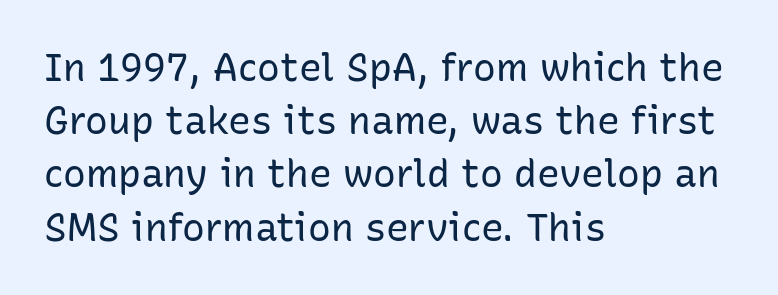
Q: Is the text bold? A: No.
Q: Is the text italic (slanted)? A: No, it is upright.
Q: Is the typeface a serif or a sans-serif typeface? A: Sans-serif.
Q: Is the text underlined? A: No.
Q: How is the paragraph aligned? A: Left-aligned.
Q: Is the spacing between letters normal or unusually wide? A: Normal.
Q: Is the spacing between lines tight, normal or loose? A: Normal.
Q: Width (condensed, normal, or wide)? A: Normal.
Q: Stroke contrast? A: Low.
Q: x-height? A: Medium.
Q: Monospaced? A: No.
